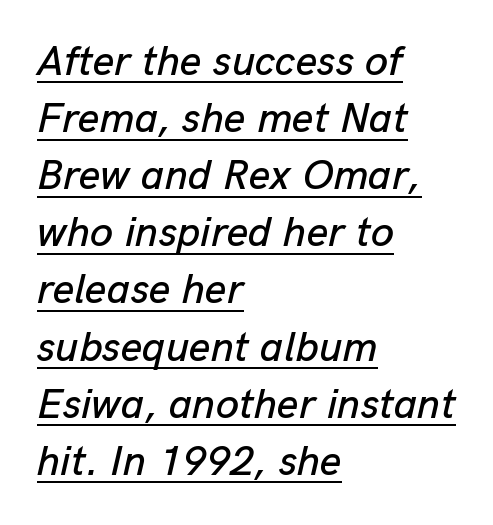
{"italic": "yes", "lean": "right", "slant_degrees": 13, "width": "normal", "stroke_contrast": "low", "x_height": "medium", "monospaced": "no", "underline": "yes", "align": "left", "line_spacing": "normal", "line_spacing_ratio": 1.36, "letter_spacing": "normal", "letter_spacing_em": 0.0, "glyph_px": 42}
